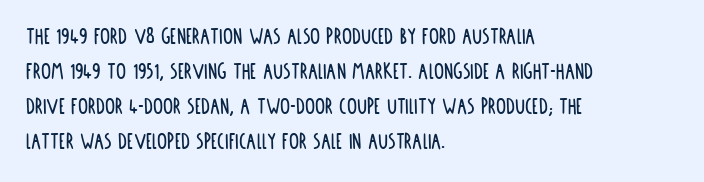
The rendering uses a moderate line-height, typical for paragraphs. A typesetter would call this zero additional tracking. Teacher's note: observe the even left margin — that is flush-left alignment. The string is rendered with underlining switched off. Posture: straight, roman, zero tilt.
